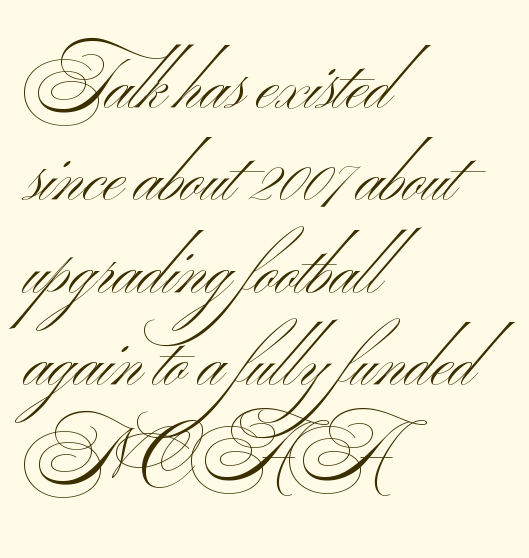
Q: Is the text bold? A: No.
Q: Is the typeface a serif or a sans-serif typeface? A: Sans-serif.
Q: Is the text underlined? A: No.
Q: How is the paragraph aligned? A: Left-aligned.
Q: Is the spacing between letters normal or unusually wide? A: Normal.
Q: Is the spacing between lines tight, normal or loose? A: Normal.
Q: Width (condensed, normal, or wide)? A: Wide.
Q: Stroke contrast? A: Medium.
Q: x-height? A: Small.
Q: Monospaced? A: No.
